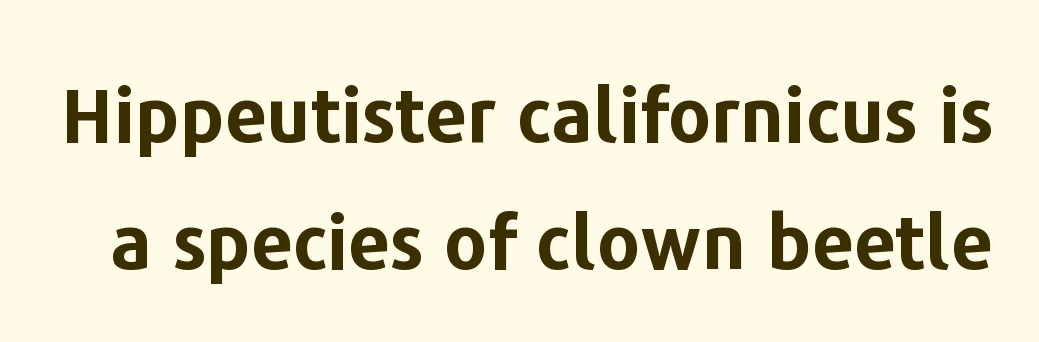
Q: Is the text bold? A: Yes.
Q: Is the text italic (slanted)? A: No, it is upright.
Q: Is the typeface a serif or a sans-serif typeface? A: Sans-serif.
Q: Is the text underlined? A: No.
Q: Is the spacing between letters normal or unusually wide? A: Normal.
Q: Is the spacing between lines tight, normal or loose? A: Normal.
Q: Width (condensed, normal, or wide)? A: Normal.
Q: Stroke contrast? A: Low.
Q: x-height? A: Medium.
Q: Monospaced? A: No.
